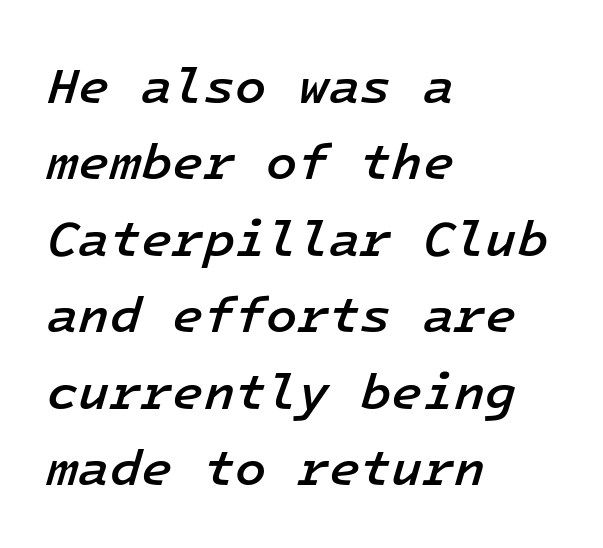
{"italic": "yes", "lean": "right", "slant_degrees": 16, "bold": "semi", "weight": "semibold", "width": "normal", "stroke_contrast": "low", "x_height": "medium", "monospaced": "yes", "underline": "no", "align": "left", "line_spacing": "normal", "line_spacing_ratio": 1.5, "letter_spacing": "normal", "letter_spacing_em": 0.0, "glyph_px": 51}
